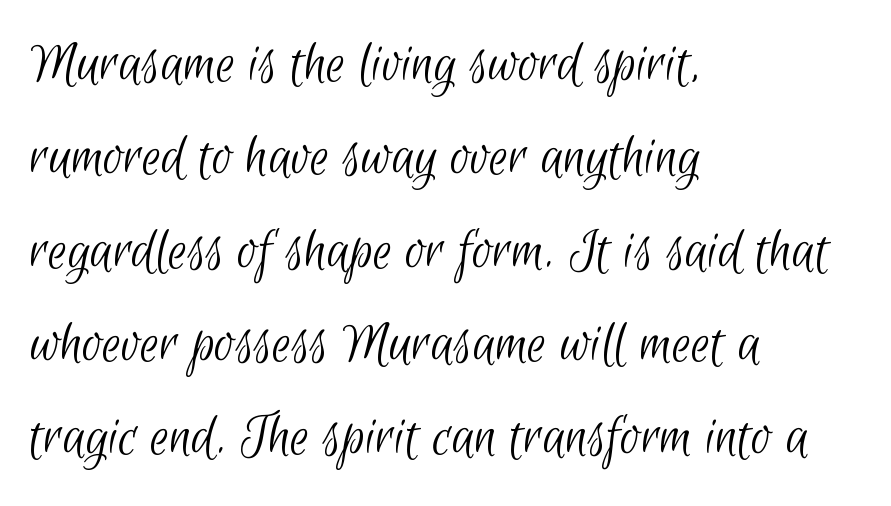
{"serif": "no", "bold": "no", "weight": "light", "width": "condensed", "stroke_contrast": "low", "x_height": "small", "monospaced": "no", "underline": "no", "align": "left", "line_spacing": "normal", "line_spacing_ratio": 1.53, "letter_spacing": "normal", "letter_spacing_em": 0.0, "glyph_px": 61}
